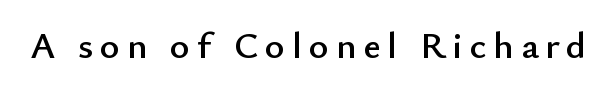
Anything drawn beneath the words? Only blank space. The font family rendered here belongs to the sans-serif group. Style check: upright. Do the characters align in a grid? No, the font is proportional.
